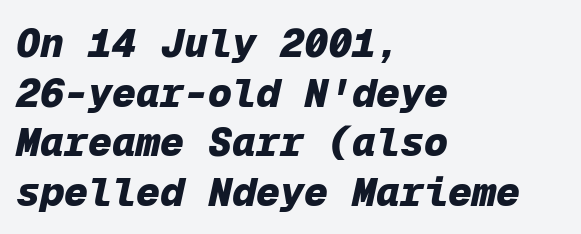
{"italic": "yes", "lean": "right", "slant_degrees": 12, "bold": "yes", "weight": "heavy", "width": "normal", "stroke_contrast": "low", "x_height": "medium", "monospaced": "yes", "underline": "no", "align": "left", "line_spacing_ratio": 1.24, "letter_spacing": "normal", "letter_spacing_em": 0.0, "glyph_px": 40}
